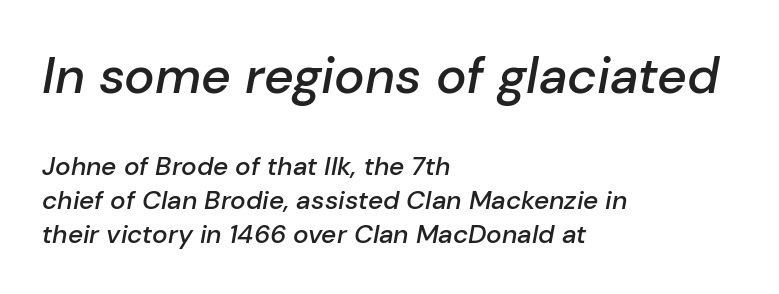
{"italic": "yes", "lean": "right", "slant_degrees": 10, "bold": "semi", "weight": "semibold", "width": "normal", "stroke_contrast": "low", "x_height": "medium", "monospaced": "no", "underline": "no", "align": "left", "line_spacing": "normal", "line_spacing_ratio": 1.3, "letter_spacing": "normal", "letter_spacing_em": 0.0, "larger_block": "first", "size_ratio": 1.96, "glyph_px": 51}
